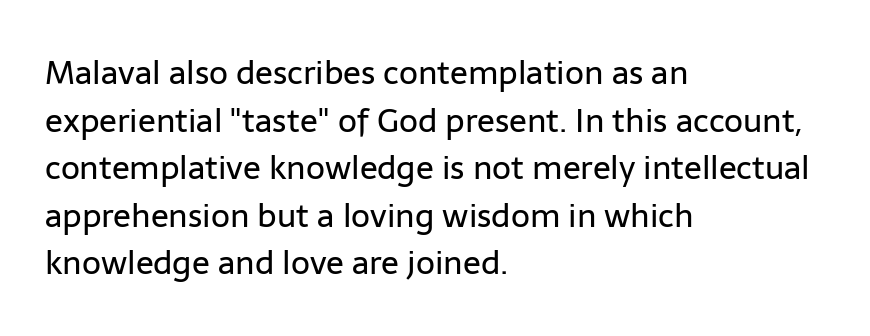
Examine the stroke ends and you'll find no serifs. You could call the tracking neutral — neither tight nor loose. Looks like regular typesetting: each glyph gets only the width it needs. The strokes carry an ordinary text weight at most. The lettering holds an erect, upright posture throughout. In terms of leading, this rendering sits right in the middle.
